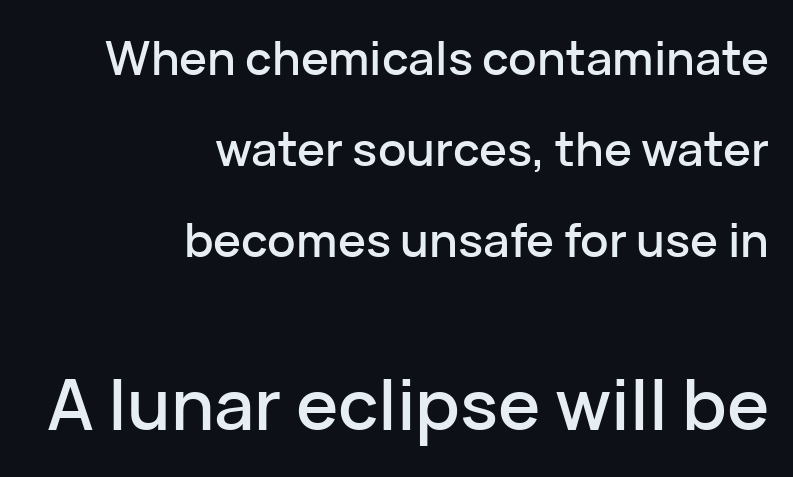
Unmarked baselines from the first word to the last. What kind of face is this? One without serifs — a sans. Nothing unusual about the tracking: characters are spaced as the font intends. You can tell it's not italic because the verticals are truly vertical.
